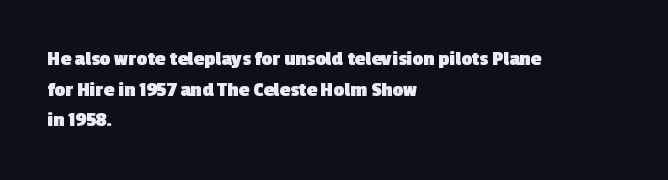
Students, this is bold: see how much ink each stroke carries. The rendering uses a moderate line-height, typical for paragraphs. The baseline area is clear. Short and long lines alike share a common starting point at left.
